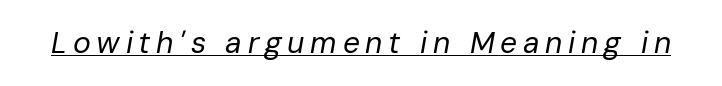
The image shows 30 px regular-weight type, italic (leaning right); set underlined; low stroke contrast and a medium x-height.
